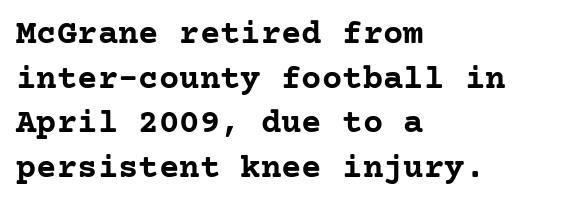
The leading is moderate, giving the passage an even texture. These lines are set flush left with a ragged right edge. The string is rendered with underlining switched off. The letters stand straight up with perfectly vertical stems.
